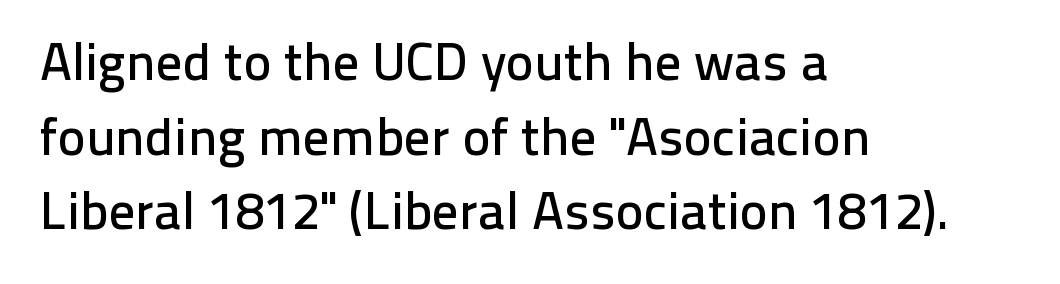
The image shows 53 px sans-serif type, upright; set left-aligned, normal line spacing (1.41x), normal letter spacing, not underlined; low stroke contrast and a medium x-height.
